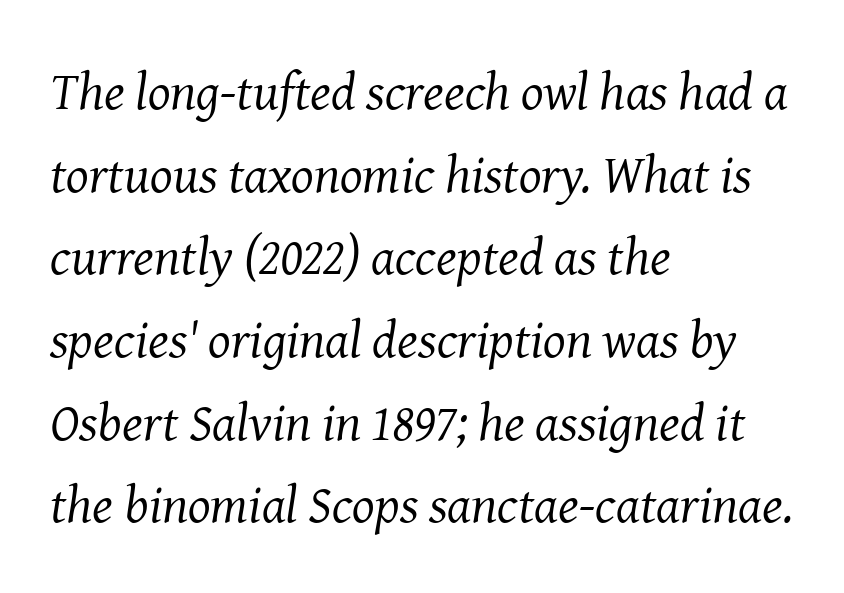
{"serif": "yes", "italic": "yes", "lean": "right", "slant_degrees": 8, "bold": "no", "weight": "regular", "width": "normal", "stroke_contrast": "medium", "x_height": "medium", "monospaced": "no", "underline": "no", "align": "left", "line_spacing": "normal", "line_spacing_ratio": 1.56, "letter_spacing": "normal", "letter_spacing_em": 0.0, "glyph_px": 53}
